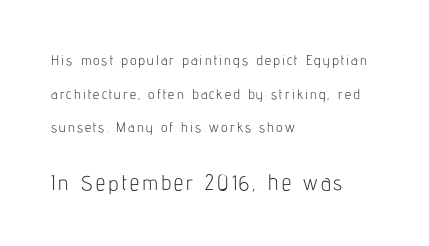
The image shows 21 px text type, upright; set left-aligned, loose line spacing (2.4x), not underlined; the second (bottom) block is 1.5x larger.
